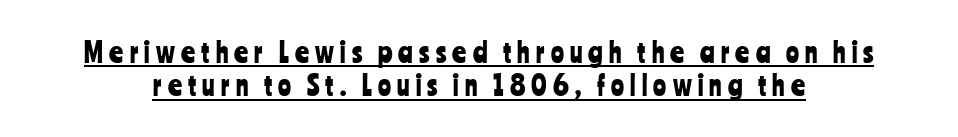
Caption: expanded tracking, letters set apart. Students, observe the line beneath the letters — that is underlining. This is the regular roman posture of the typeface.
